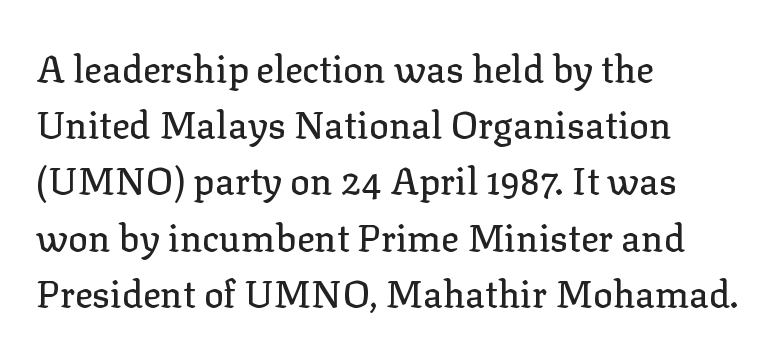
Q: Is the text italic (slanted)? A: No, it is upright.
Q: Is the typeface a serif or a sans-serif typeface? A: Serif.
Q: Is the text underlined? A: No.
Q: How is the paragraph aligned? A: Left-aligned.
Q: Is the spacing between letters normal or unusually wide? A: Normal.
Q: Is the spacing between lines tight, normal or loose? A: Normal.
Q: Width (condensed, normal, or wide)? A: Normal.
Q: Stroke contrast? A: Low.
Q: x-height? A: Medium.
Q: Monospaced? A: No.
